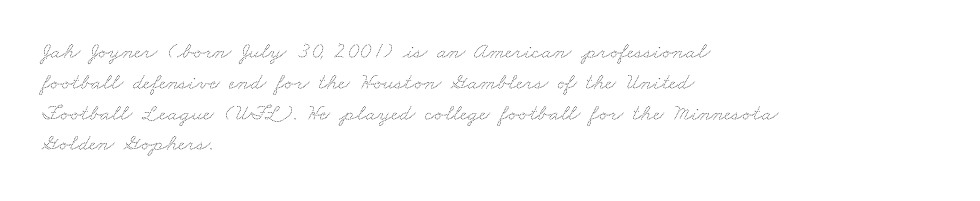
These glyphs show unthickened strokes, regular width or finer. If you measured baseline to baseline, you'd find a middling distance. Glance below the letters and you will spot only blank space. Line starts are locked; line ends wander. Honestly, the letter spacing is just normal — you wouldn't notice it.
